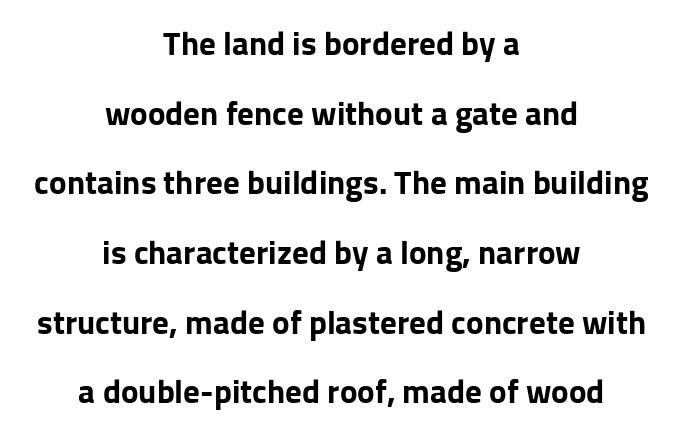
Q: Is the text bold? A: Yes.
Q: Is the text italic (slanted)? A: No, it is upright.
Q: Is the typeface a serif or a sans-serif typeface? A: Sans-serif.
Q: Is the text underlined? A: No.
Q: How is the paragraph aligned? A: Centered.
Q: Is the spacing between letters normal or unusually wide? A: Normal.
Q: Is the spacing between lines tight, normal or loose? A: Loose.
Q: Width (condensed, normal, or wide)? A: Normal.
Q: Stroke contrast? A: Low.
Q: x-height? A: Medium.
Q: Monospaced? A: No.
